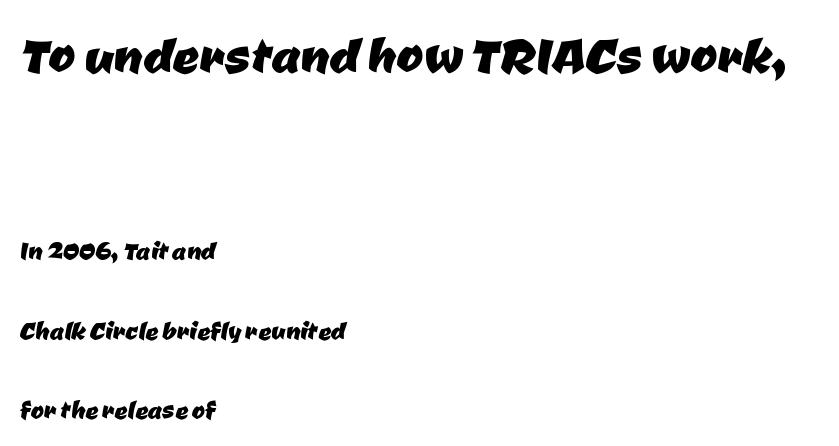
Q: Is the typeface a serif or a sans-serif typeface? A: Sans-serif.
Q: Is the text underlined? A: No.
Q: How is the paragraph aligned? A: Left-aligned.
Q: Is the spacing between letters normal or unusually wide? A: Normal.
Q: Is the spacing between lines tight, normal or loose? A: Loose.
Q: Which block of text is set in a larger size, the first (top) or the second (bottom)? A: The first (top) one.
Q: Width (condensed, normal, or wide)? A: Normal.
Q: Stroke contrast? A: Low.
Q: x-height? A: Medium.
Q: Monospaced? A: No.
